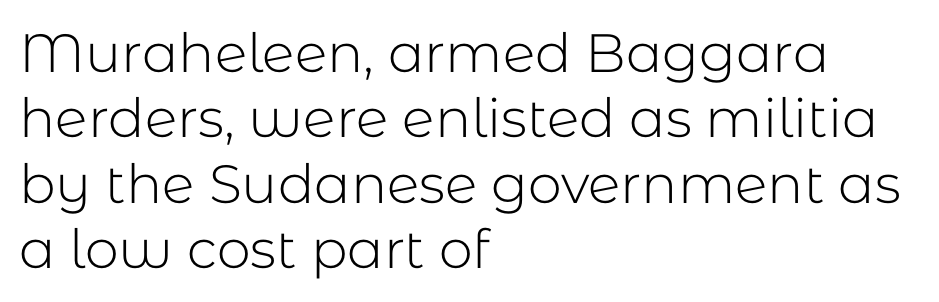
The passage shown is typed in a proportional face where columns would drift. The typography opts for an upright posture over an oblique one. The space beneath each line is pristine and unruled. Here the glyphs are tracked normally, forming tight word shapes.
